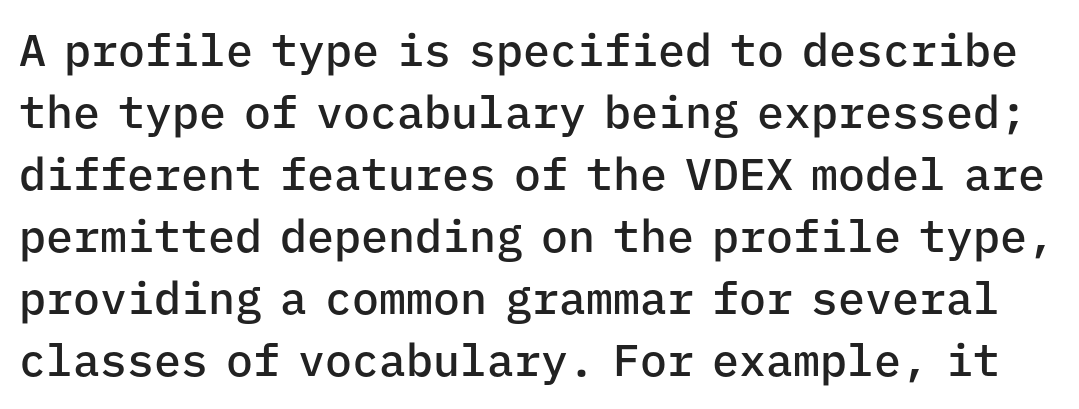
Examine the stroke ends and you'll find no serifs. A bit beefed up — I'd call it semibold rather than bold. You could count columns in this text — the font is strictly monospaced. Rows of type keep a routine distance in the vertical direction. Default kerning and tracking; the words read as compact shapes. The gap between lines stays unmarked.
